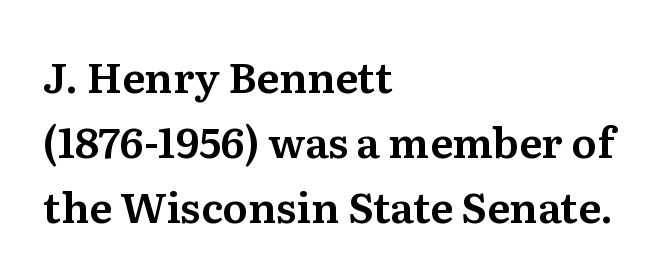
The image shows 42 px serif type, upright; set left-aligned, normal line spacing (1.55x), normal letter spacing, not underlined; medium stroke contrast and a medium x-height.
